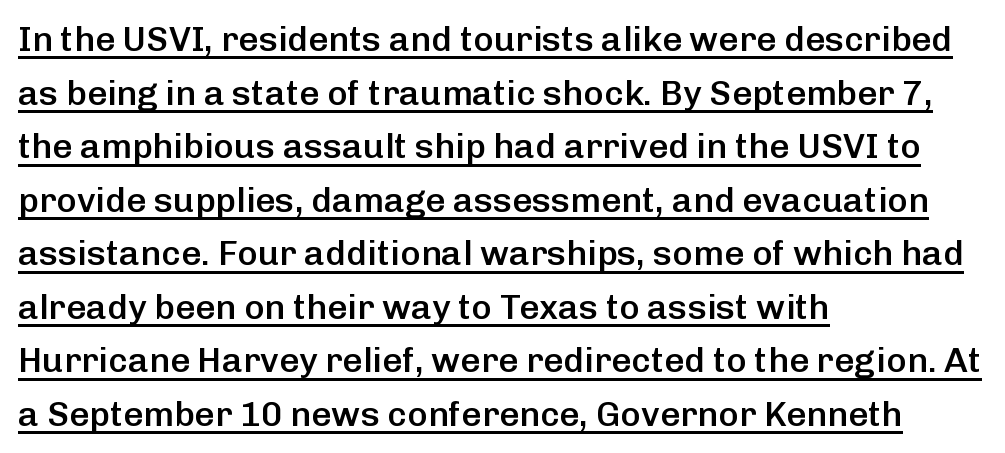
Left-aligned paragraph, ragged on the right. The specimen includes a rule beneath the text block's lines. The specimen reads as upright at a glance. These lines are rendered in a variable-pitch font. Baseline-to-baseline distance is the conventional proportion of letter height.
